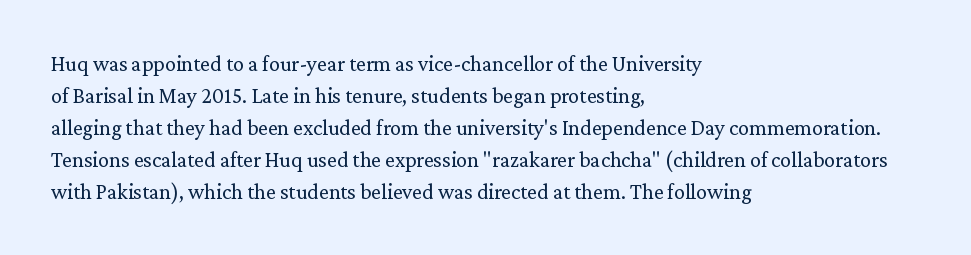
Q: Is the text bold? A: No.
Q: Is the text italic (slanted)? A: No, it is upright.
Q: Is the text underlined? A: No.
Q: How is the paragraph aligned? A: Left-aligned.
Q: Is the spacing between letters normal or unusually wide? A: Normal.
Q: Is the spacing between lines tight, normal or loose? A: Normal.
